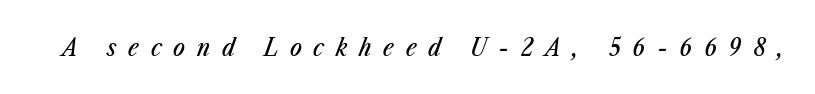
{"italic": "yes", "lean": "right", "slant_degrees": 23, "underline": "no", "letter_spacing": "wide", "letter_spacing_em": 0.47, "glyph_px": 25}
